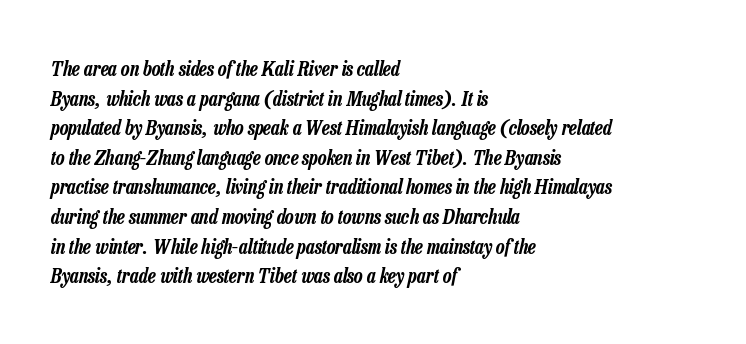
{"italic": "yes", "lean": "right", "slant_degrees": 13, "underline": "no", "align": "left", "line_spacing": "normal", "line_spacing_ratio": 1.48, "letter_spacing": "normal", "letter_spacing_em": 0.0, "glyph_px": 20}
